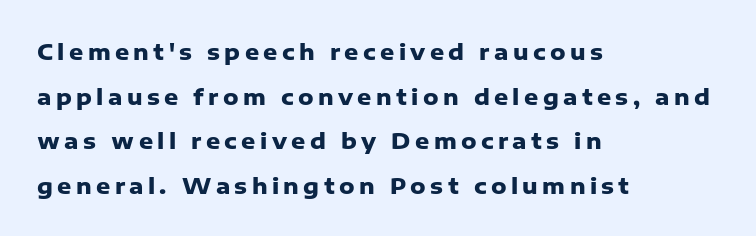
The image shows 22 px bold type, upright; set left-aligned, loose line spacing (2.03x), unusually wide letter spacing (+0.2 em), not underlined.
